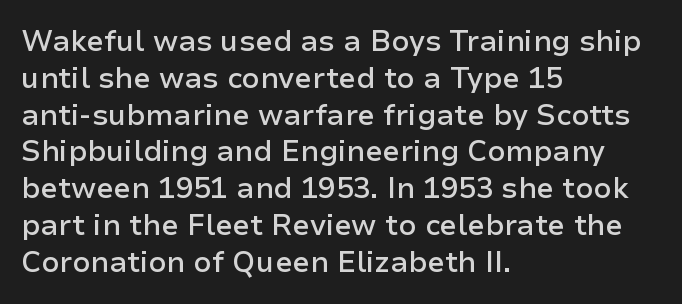
Q: Is the text bold? A: Semi-bold.
Q: Is the text italic (slanted)? A: No, it is upright.
Q: Is the typeface a serif or a sans-serif typeface? A: Sans-serif.
Q: Is the text underlined? A: No.
Q: How is the paragraph aligned? A: Left-aligned.
Q: Is the spacing between letters normal or unusually wide? A: Normal.
Q: Is the spacing between lines tight, normal or loose? A: Normal.
Q: Width (condensed, normal, or wide)? A: Normal.
Q: Stroke contrast? A: Low.
Q: x-height? A: Medium.
Q: Monospaced? A: No.
